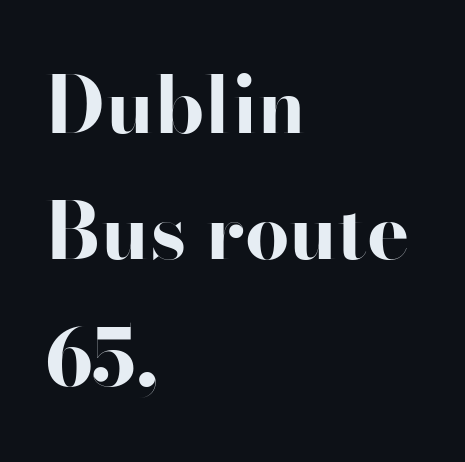
The image shows 79 px bold, wide sans-serif type, upright; set left-aligned, normal line spacing (1.6x), normal letter spacing, not underlined; high stroke contrast and a small x-height.
